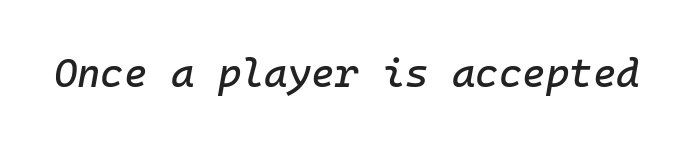
{"italic": "yes", "lean": "right", "slant_degrees": 10, "width": "normal", "stroke_contrast": "low", "x_height": "medium", "monospaced": "yes", "underline": "no", "letter_spacing": "normal", "letter_spacing_em": 0.0, "glyph_px": 40}
